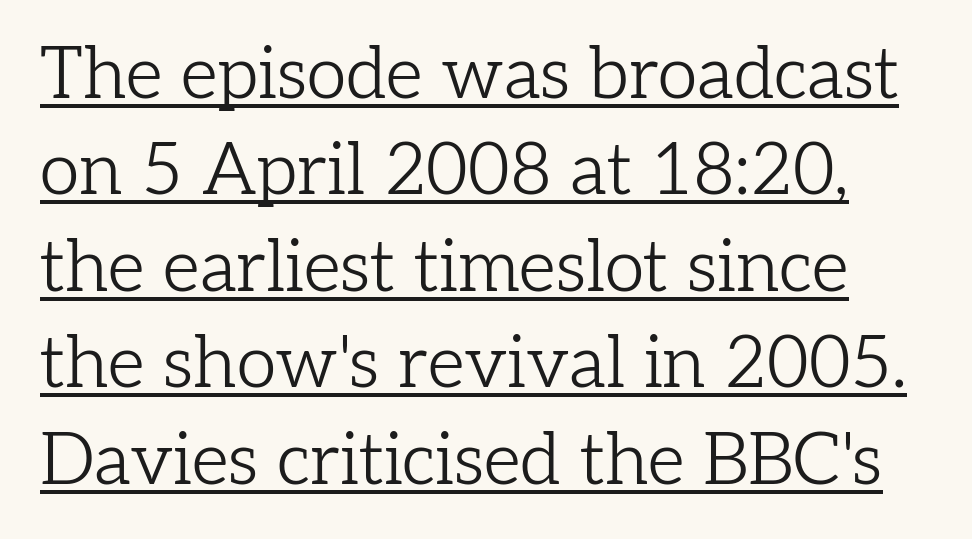
{"serif": "yes", "italic": "no", "bold": "no", "weight": "light", "width": "normal", "stroke_contrast": "low", "x_height": "medium", "monospaced": "no", "underline": "yes", "line_spacing": "normal", "line_spacing_ratio": 1.34, "letter_spacing": "normal", "letter_spacing_em": 0.0, "glyph_px": 72}
